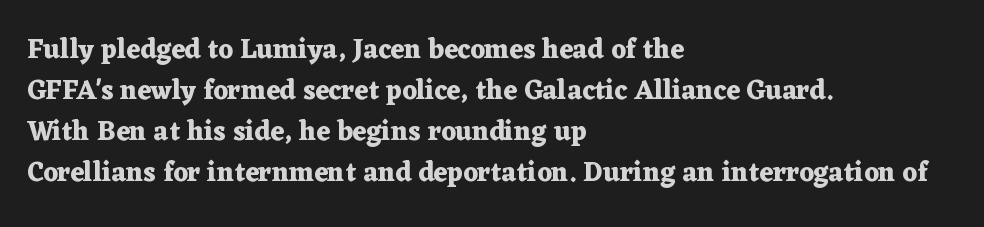
{"italic": "no", "bold": "yes", "underline": "no", "align": "left", "line_spacing": "normal", "line_spacing_ratio": 1.52, "letter_spacing": "normal", "letter_spacing_em": 0.0, "glyph_px": 27}
